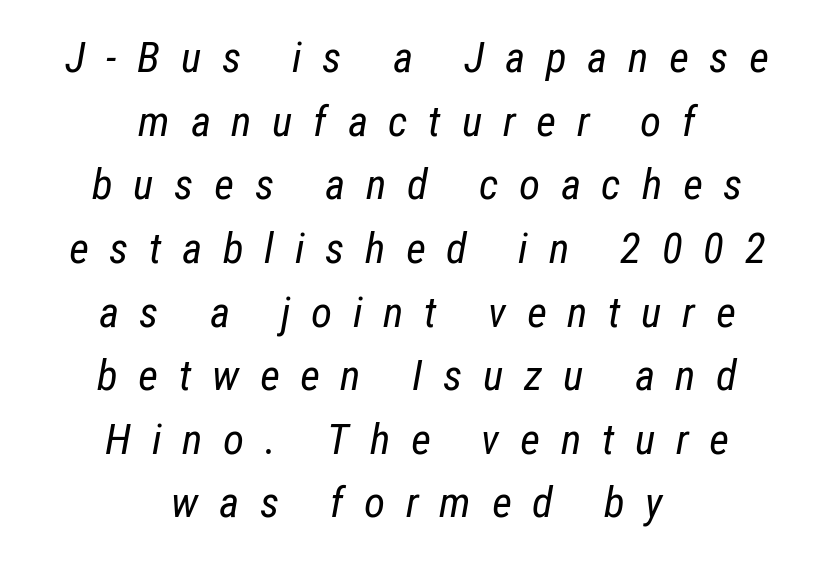
Q: Is the text bold? A: No.
Q: Is the text italic (slanted)? A: Yes, it leans right by about 12 degrees.
Q: Is the text underlined? A: No.
Q: How is the paragraph aligned? A: Centered.
Q: Is the spacing between letters normal or unusually wide? A: Unusually wide.
Q: Is the spacing between lines tight, normal or loose? A: Normal.
Q: Width (condensed, normal, or wide)? A: Condensed.
Q: Stroke contrast? A: Low.
Q: x-height? A: Medium.
Q: Monospaced? A: No.
